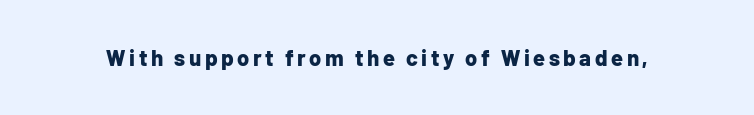
{"italic": "no", "bold": "yes", "underline": "no", "glyph_px": 22}
